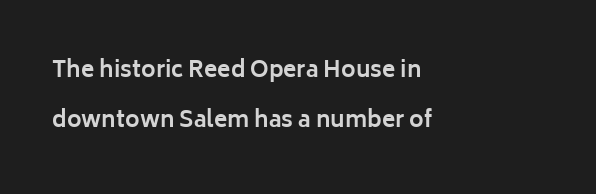
The image shows 22 px bold type, upright; set left-aligned, loose line spacing (2.27x), normal letter spacing, not underlined.
